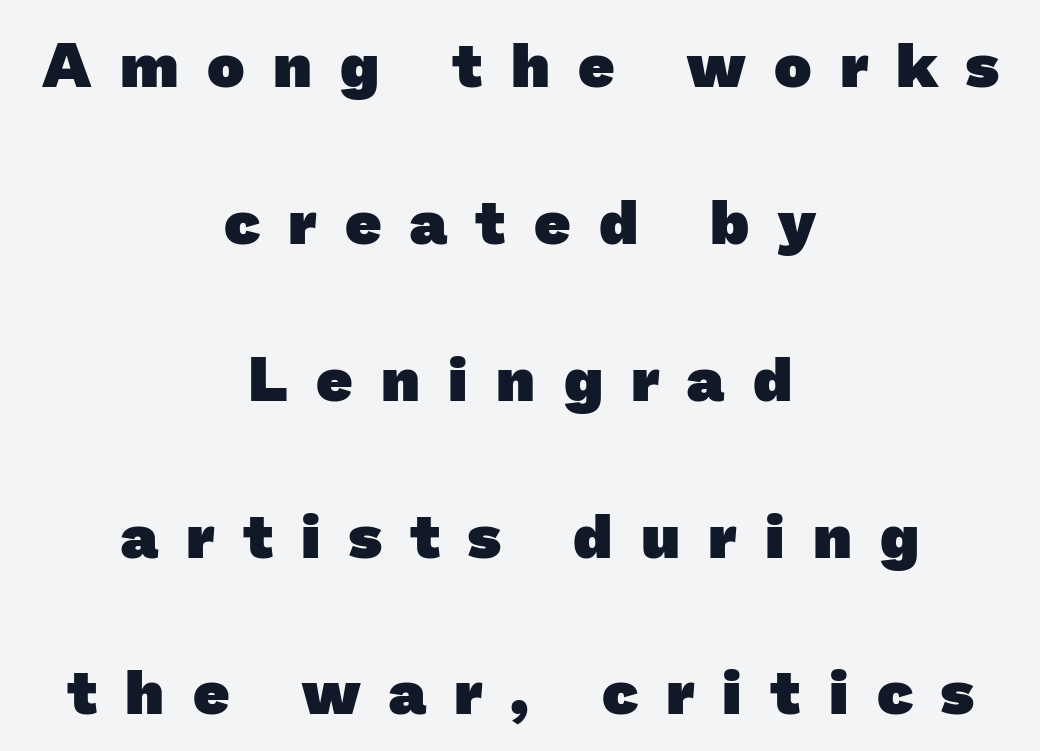
The image shows 63 px heavy sans-serif type; set centered, loose line spacing (2.49x), unusually wide letter spacing (+0.45 em), not underlined; low stroke contrast and a medium x-height.
